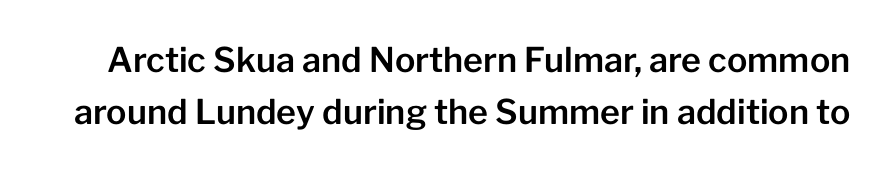
Letters rest on an invisible, unmarked baseline. The axis of the letterforms is exactly vertical. The line texture is even and compact thanks to regular tracking. This sample has the flowing, uneven cadence of proportional lettering.
